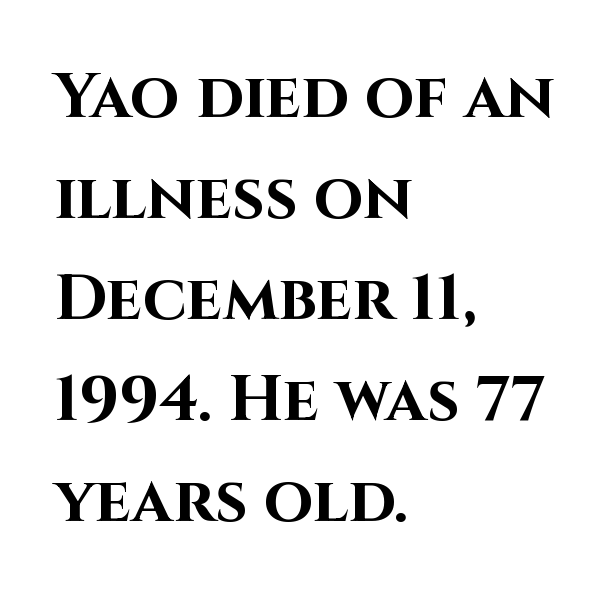
The image shows 64 px bold sans-serif type, upright; set left-aligned, normal line spacing (1.58x), normal letter spacing, not underlined; high stroke contrast and a large x-height.
